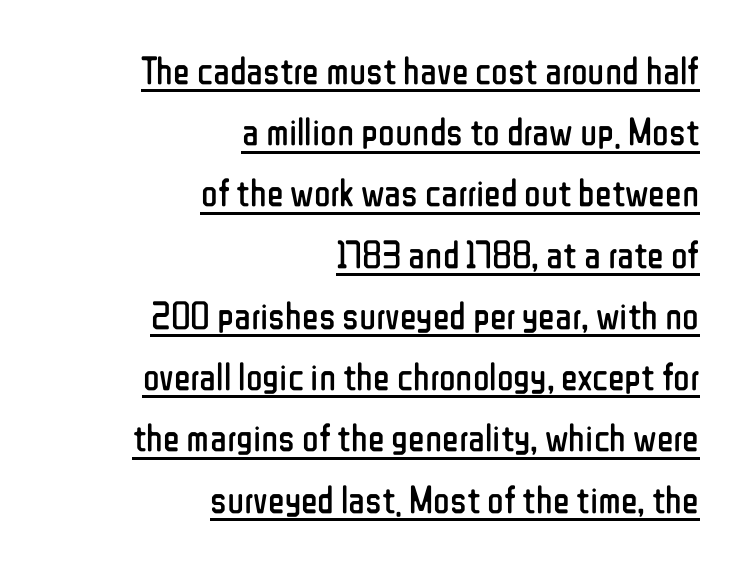
Q: Is the text bold? A: No.
Q: Is the text italic (slanted)? A: No, it is upright.
Q: Is the typeface a serif or a sans-serif typeface? A: Sans-serif.
Q: Is the text underlined? A: Yes.
Q: How is the paragraph aligned? A: Right-aligned.
Q: Is the spacing between letters normal or unusually wide? A: Normal.
Q: Is the spacing between lines tight, normal or loose? A: Normal.
Q: Width (condensed, normal, or wide)? A: Condensed.
Q: Stroke contrast? A: Low.
Q: x-height? A: Medium.
Q: Monospaced? A: No.
